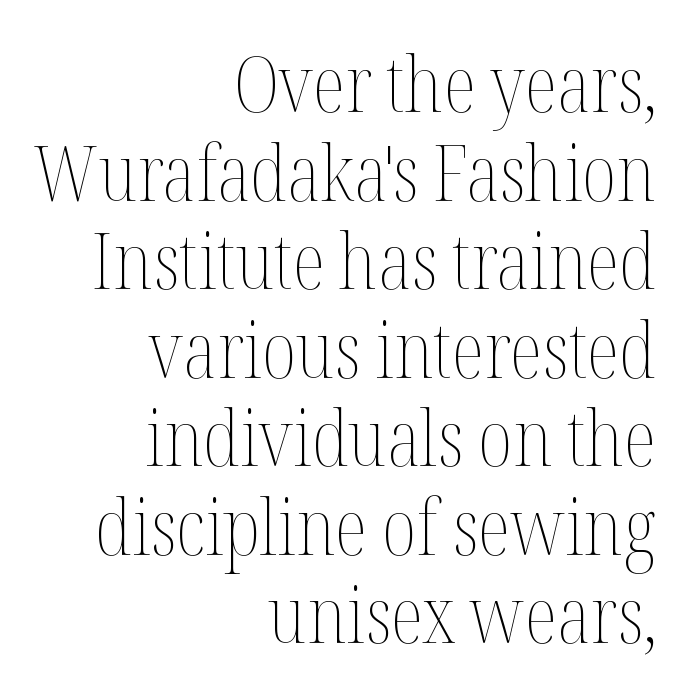
{"italic": "no", "bold": "no", "weight": "thin", "width": "condensed", "stroke_contrast": "medium", "x_height": "medium", "monospaced": "no", "underline": "no", "align": "right", "line_spacing": "tight", "line_spacing_ratio": 1.15, "letter_spacing": "normal", "letter_spacing_em": 0.0, "glyph_px": 77}
